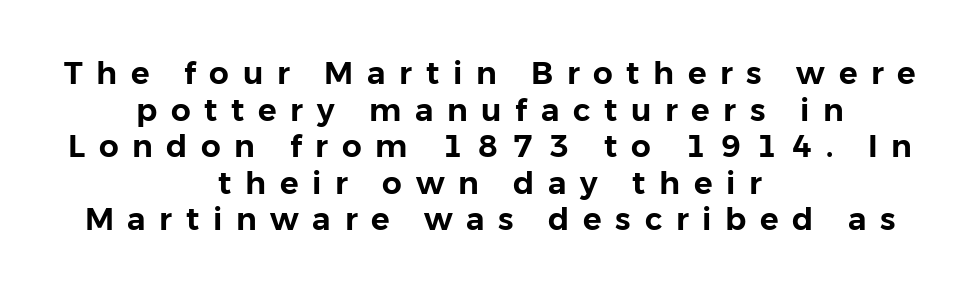
The image shows 31 px sans-serif type, upright; set centered, line spacing 1.18x, unusually wide letter spacing (+0.44 em), not underlined; low stroke contrast and a medium x-height.
